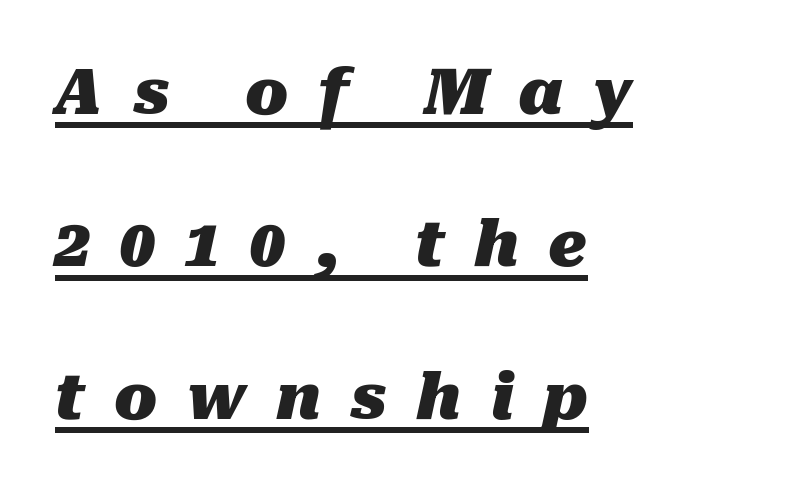
These lines stand farther apart than default settings would place them. The strokes are fattened all the way to bold. Reading down the block, your eye returns to a fixed left position each line. Substantial extra tracking has been applied to these lines. The rendering uses natural spacing where letterforms have individual widths. You can see a thin bar hugging the bottom of the glyphs.
